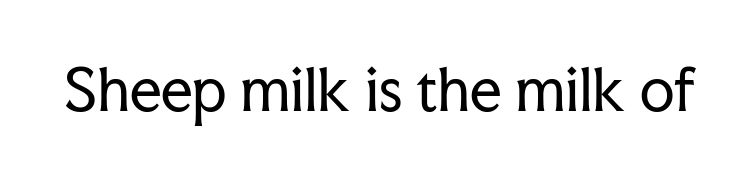
The image shows 56 px regular-weight serif type, upright; set normal letter spacing, not underlined; low stroke contrast and a medium x-height.
